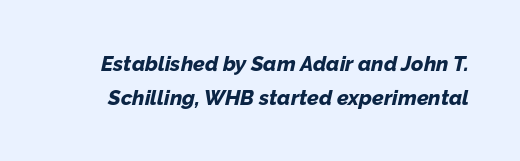
Q: Is the text bold? A: Yes.
Q: Is the text italic (slanted)? A: Yes, it leans right by about 12 degrees.
Q: Is the text underlined? A: No.
Q: Is the spacing between letters normal or unusually wide? A: Normal.
Q: Is the spacing between lines tight, normal or loose? A: Normal.
